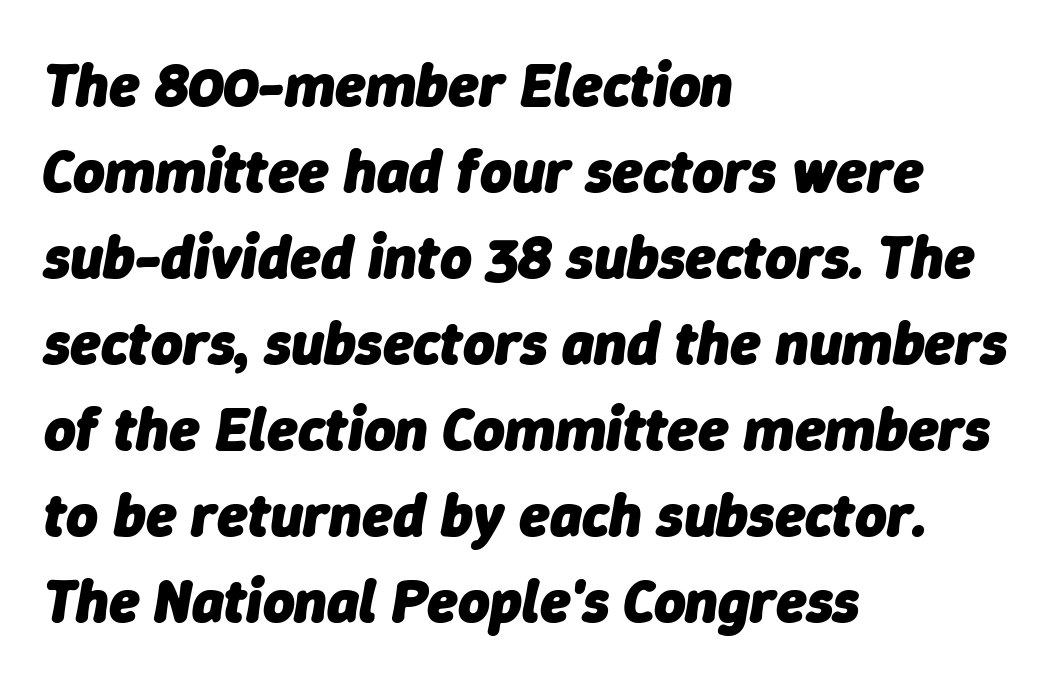
{"italic": "yes", "lean": "right", "slant_degrees": 9, "bold": "yes", "weight": "heavy", "width": "normal", "stroke_contrast": "low", "x_height": "medium", "monospaced": "no", "underline": "no", "align": "left", "line_spacing": "normal", "line_spacing_ratio": 1.41, "letter_spacing": "normal", "letter_spacing_em": 0.0, "glyph_px": 61}
